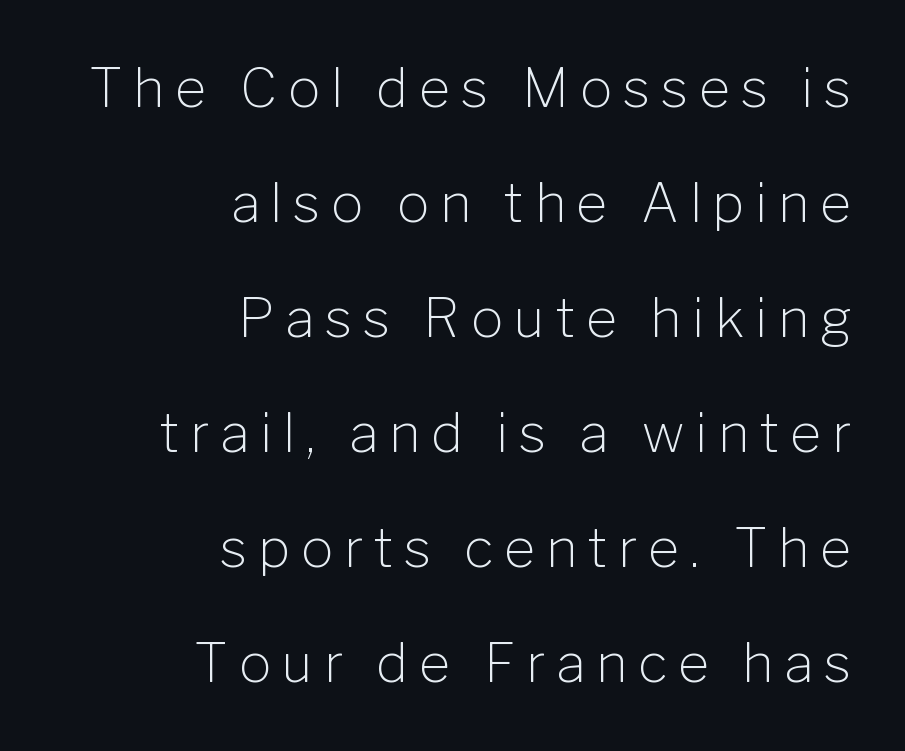
The image shows 54 px light sans-serif type, upright; set right-aligned, loose line spacing (2.13x), unusually wide letter spacing (+0.2 em), not underlined; low stroke contrast and a medium x-height.
